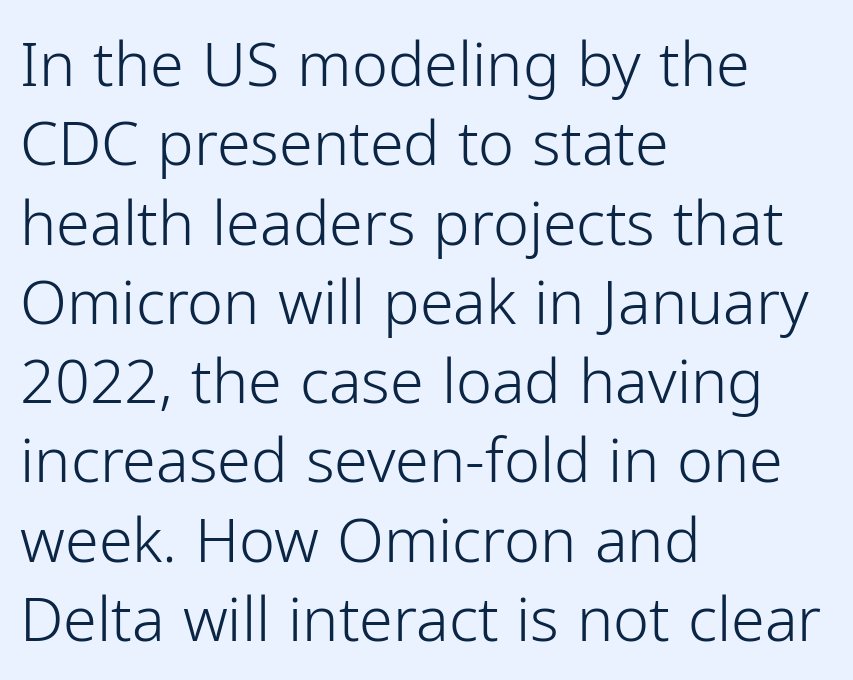
{"serif": "no", "italic": "no", "bold": "no", "weight": "light", "width": "normal", "stroke_contrast": "low", "x_height": "medium", "monospaced": "no", "underline": "no", "align": "left", "line_spacing": "normal", "line_spacing_ratio": 1.3, "letter_spacing": "normal", "letter_spacing_em": 0.0, "glyph_px": 61}
